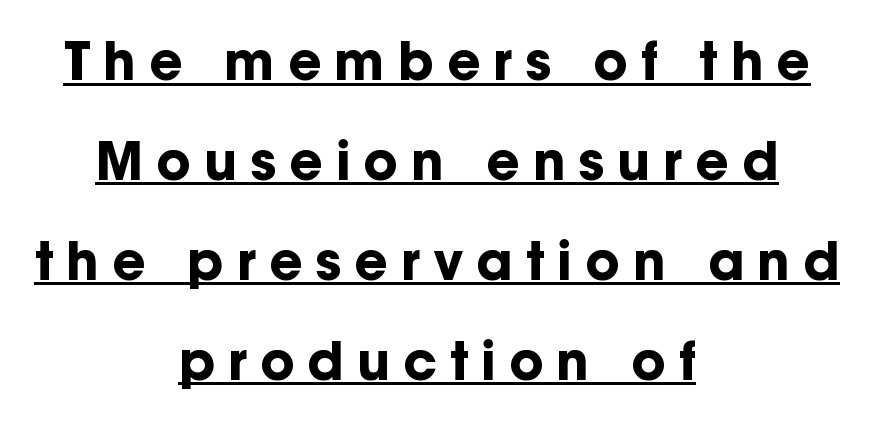
Every stem runs plumb, perpendicular to the baseline. The line texture is sparse and dotted thanks to wide tracking. Reading down the column, the eye jumps a long way to each next line. The rendering uses natural spacing where letterforms have individual widths. Every row of glyphs is offset so its center matches the block's center.
